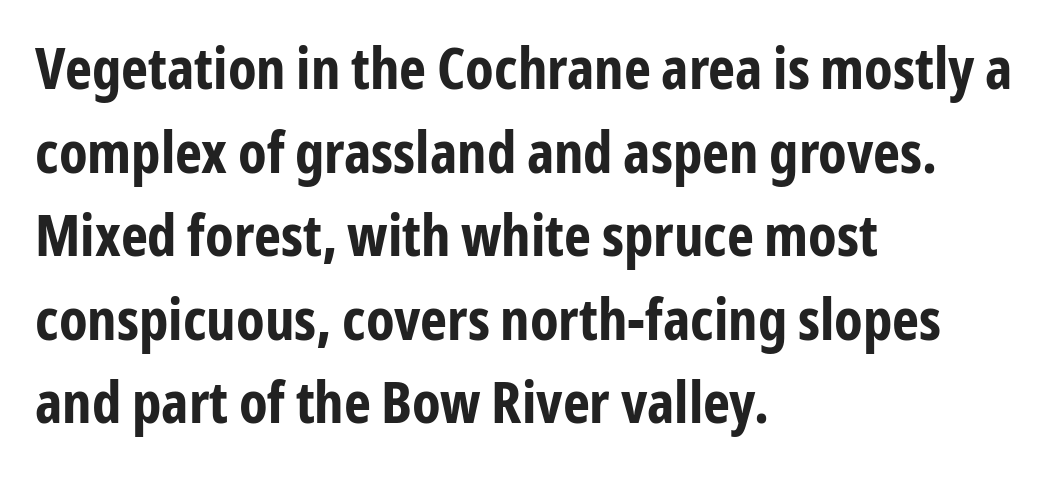
How are the letters spaced? Ordinarily, with no added tracking. Grotesque or geometric, the face here clearly has no serifs. If you measured baseline to baseline, you'd find a middling distance. Does the lettering tilt? It doesn't — this is upright. The passage is arranged the way most books set body copy — flush left.
